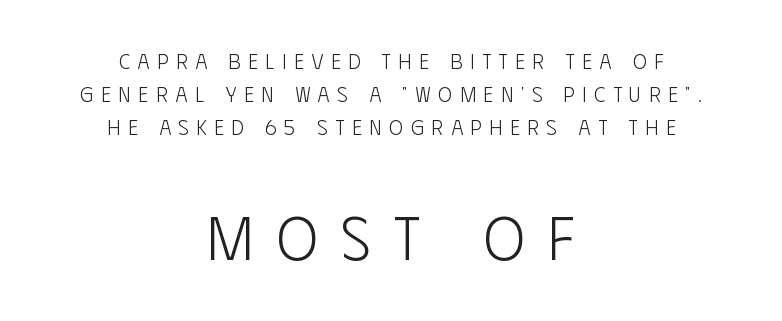
Q: Is the text bold? A: No.
Q: Is the text italic (slanted)? A: No, it is upright.
Q: Is the typeface a serif or a sans-serif typeface? A: Sans-serif.
Q: Is the text underlined? A: No.
Q: How is the paragraph aligned? A: Centered.
Q: Is the spacing between letters normal or unusually wide? A: Unusually wide.
Q: Is the spacing between lines tight, normal or loose? A: Normal.
Q: Which block of text is set in a larger size, the first (top) or the second (bottom)? A: The second (bottom) one.
Q: Width (condensed, normal, or wide)? A: Condensed.
Q: Stroke contrast? A: Low.
Q: x-height? A: Large.
Q: Monospaced? A: No.
